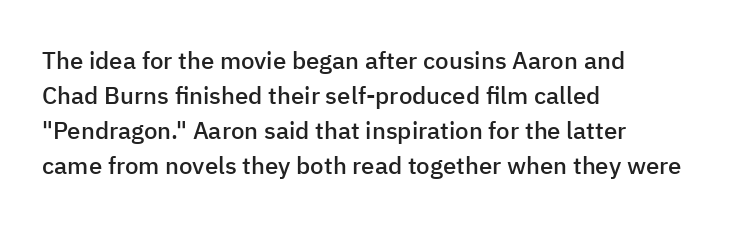
Leading matches the norm, producing a regular column. This sample uses an upright cut, with every glyph sitting square on the baseline. A fair bit of extra ink — the face is semibold, not bold. Does the copy run flush right? No — it runs flush left. This rendering features lettering with no underline. Between one letter and the next there's only the usual sliver of space.
